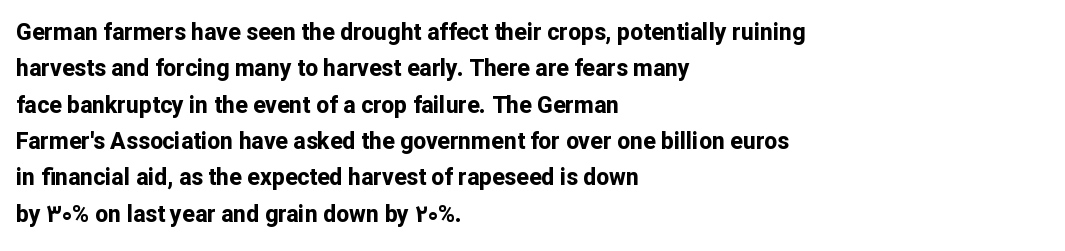
Q: Is the text bold? A: Yes.
Q: Is the text italic (slanted)? A: No, it is upright.
Q: Is the text underlined? A: No.
Q: How is the paragraph aligned? A: Left-aligned.
Q: Is the spacing between letters normal or unusually wide? A: Normal.
Q: Is the spacing between lines tight, normal or loose? A: Normal.
